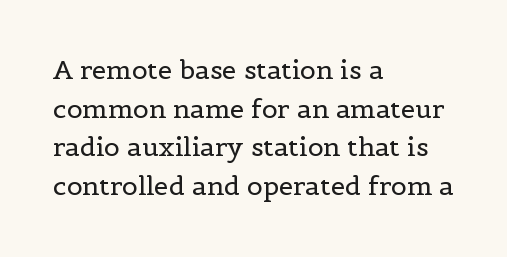
Posture: vertical. The weight tops out at a normal text grade. Words appear dense and cohesive because spacing is normal. If you drew a ruler down the left edge, every line would touch it. Line spacing here is normal. Underline: absent.
